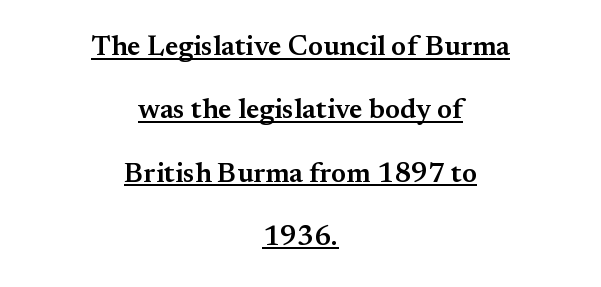
Think of a printed novel: that variable character pitch is what you see here. Here the glyphs are tracked normally, forming tight word shapes. Airy leading. Check where the strokes stop: tiny serifs finish them off. These lines carry some extra weight — a demibold, not a full bold. Honestly, the underline is the first thing you notice here.
